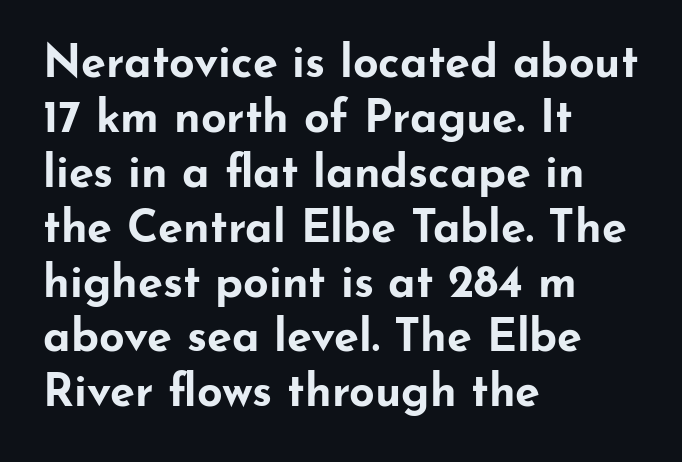
{"serif": "no", "italic": "no", "bold": "yes", "weight": "bold", "width": "wide", "stroke_contrast": "low", "x_height": "small", "monospaced": "no", "underline": "no", "align": "left", "line_spacing_ratio": 1.22, "letter_spacing": "normal", "letter_spacing_em": 0.0, "glyph_px": 45}
